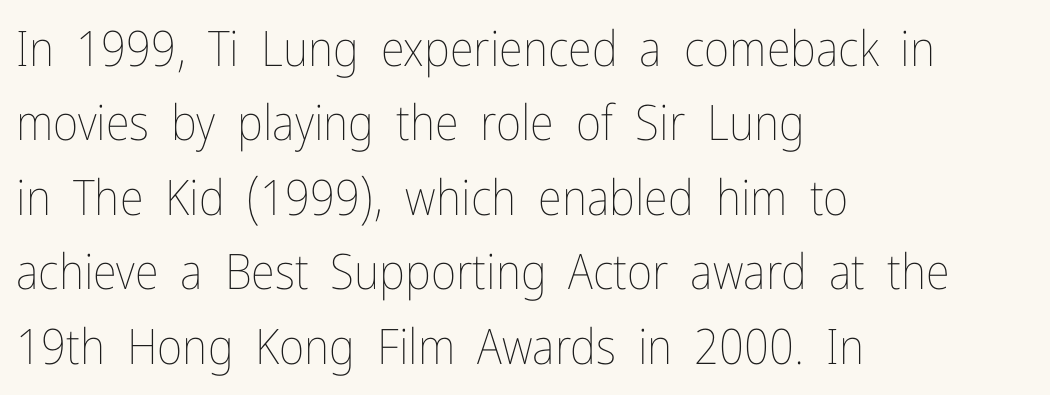
The image shows 49 px thin, condensed type, upright; set left-aligned, normal line spacing (1.52x), normal letter spacing, not underlined; low stroke contrast and a medium x-height.
